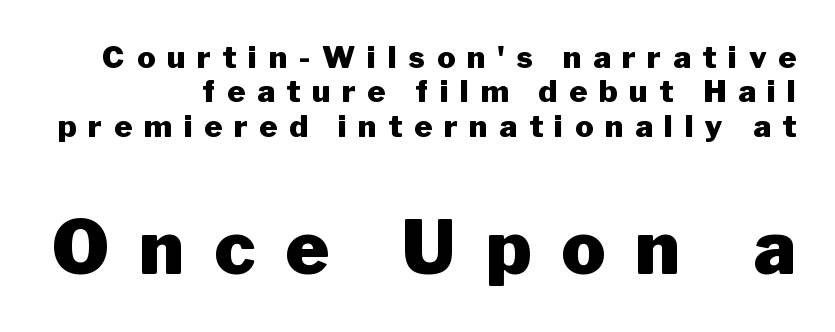
Q: Is the text bold? A: Yes.
Q: Is the text italic (slanted)? A: No, it is upright.
Q: Is the typeface a serif or a sans-serif typeface? A: Sans-serif.
Q: Is the text underlined? A: No.
Q: Is the spacing between letters normal or unusually wide? A: Unusually wide.
Q: Is the spacing between lines tight, normal or loose? A: Tight.
Q: Which block of text is set in a larger size, the first (top) or the second (bottom)? A: The second (bottom) one.
Q: Width (condensed, normal, or wide)? A: Normal.
Q: Stroke contrast? A: Low.
Q: x-height? A: Medium.
Q: Monospaced? A: No.
